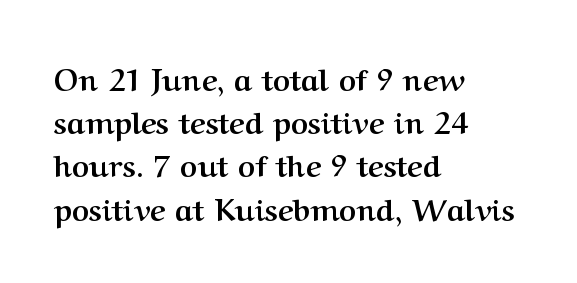
Q: Is the text bold? A: Yes.
Q: Is the text italic (slanted)? A: No, it is upright.
Q: Is the typeface a serif or a sans-serif typeface? A: Serif.
Q: Is the text underlined? A: No.
Q: How is the paragraph aligned? A: Left-aligned.
Q: Is the spacing between letters normal or unusually wide? A: Normal.
Q: Is the spacing between lines tight, normal or loose? A: Normal.
Q: Width (condensed, normal, or wide)? A: Normal.
Q: Stroke contrast? A: Medium.
Q: x-height? A: Medium.
Q: Monospaced? A: No.
